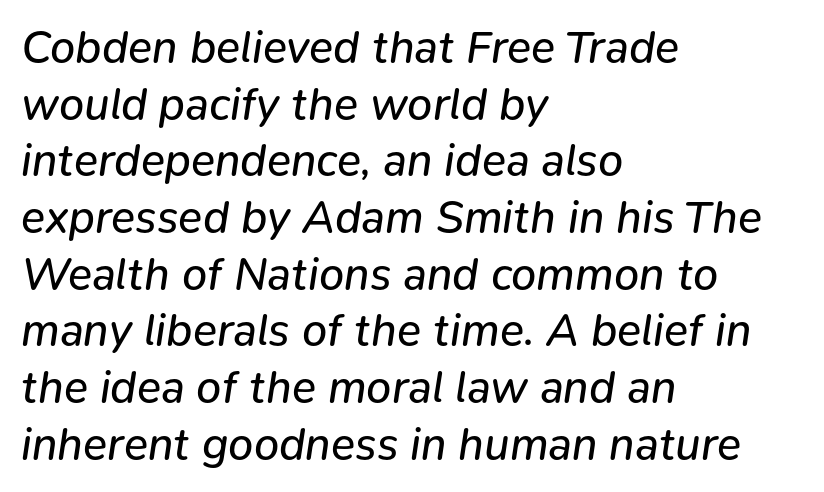
Q: Is the text bold? A: No.
Q: Is the text italic (slanted)? A: Yes, it leans right by about 9 degrees.
Q: Is the text underlined? A: No.
Q: How is the paragraph aligned? A: Left-aligned.
Q: Is the spacing between letters normal or unusually wide? A: Normal.
Q: Is the spacing between lines tight, normal or loose? A: Normal.
Q: Width (condensed, normal, or wide)? A: Normal.
Q: Stroke contrast? A: Low.
Q: x-height? A: Medium.
Q: Monospaced? A: No.
